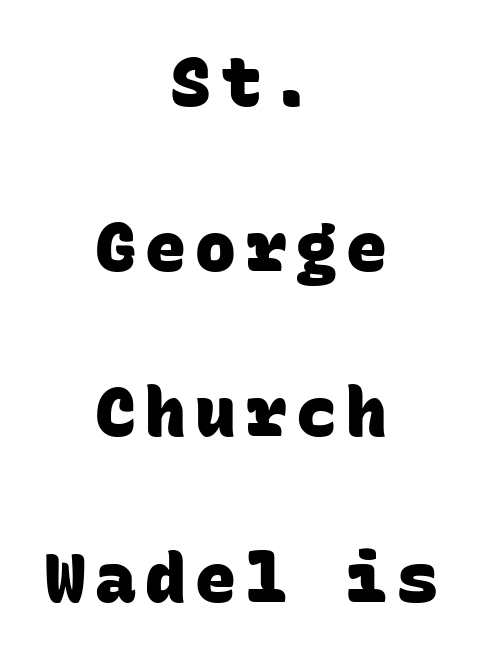
{"serif": "no", "bold": "yes", "weight": "heavy", "width": "normal", "stroke_contrast": "low", "x_height": "large", "monospaced": "yes", "underline": "no", "align": "center", "line_spacing": "loose", "line_spacing_ratio": 2.43, "glyph_px": 68}
